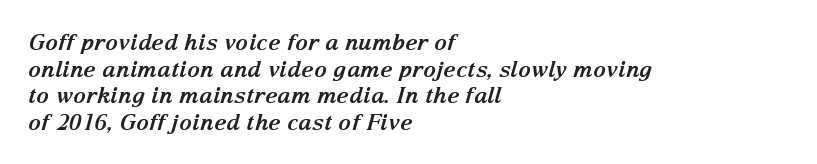
{"italic": "yes", "lean": "right", "slant_degrees": 15, "bold": "yes", "underline": "no", "align": "left", "line_spacing_ratio": 1.21, "letter_spacing": "normal", "letter_spacing_em": 0.0, "glyph_px": 22}
